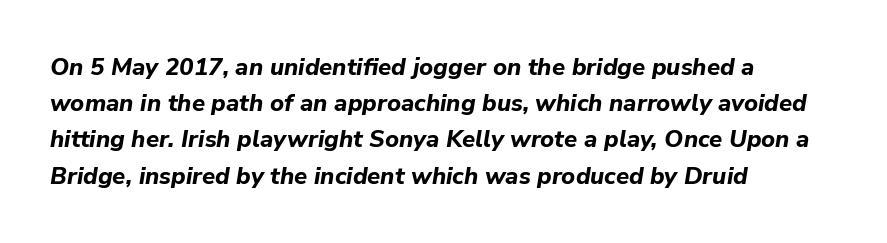
Q: Is the text bold? A: Yes.
Q: Is the text italic (slanted)? A: Yes, it leans right by about 9 degrees.
Q: Is the text underlined? A: No.
Q: How is the paragraph aligned? A: Left-aligned.
Q: Is the spacing between letters normal or unusually wide? A: Normal.
Q: Is the spacing between lines tight, normal or loose? A: Normal.
